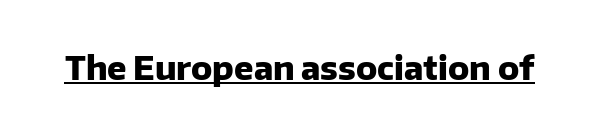
The image shows 32 px heavy sans-serif type, upright; set normal letter spacing, underlined; low stroke contrast and a medium x-height.
